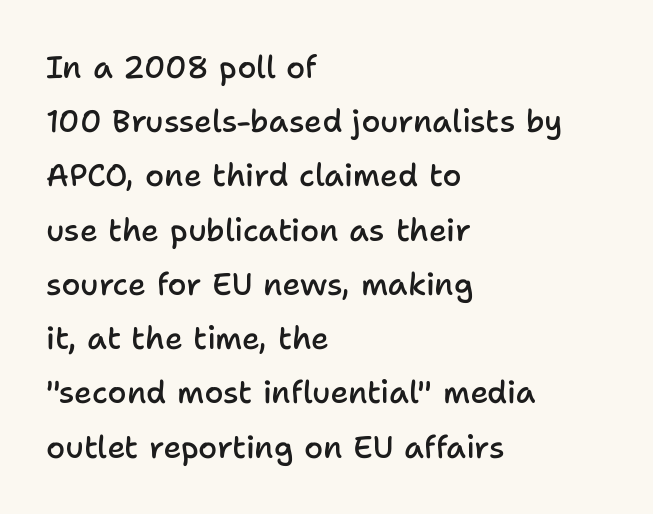
Q: Is the text bold? A: Semi-bold.
Q: Is the text italic (slanted)? A: No, it is upright.
Q: Is the typeface a serif or a sans-serif typeface? A: Sans-serif.
Q: Is the text underlined? A: No.
Q: How is the paragraph aligned? A: Left-aligned.
Q: Is the spacing between letters normal or unusually wide? A: Normal.
Q: Width (condensed, normal, or wide)? A: Normal.
Q: Stroke contrast? A: Low.
Q: x-height? A: Medium.
Q: Monospaced? A: No.
